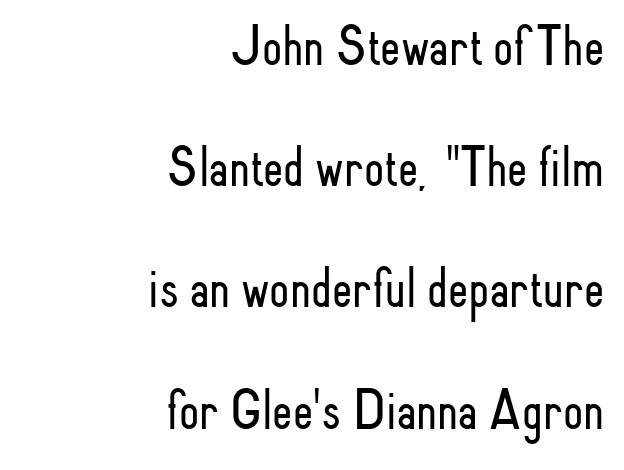
The image shows 58 px light, condensed sans-serif type, upright; set right-aligned, loose line spacing (2.09x), normal letter spacing, not underlined; low stroke contrast and a small x-height.
